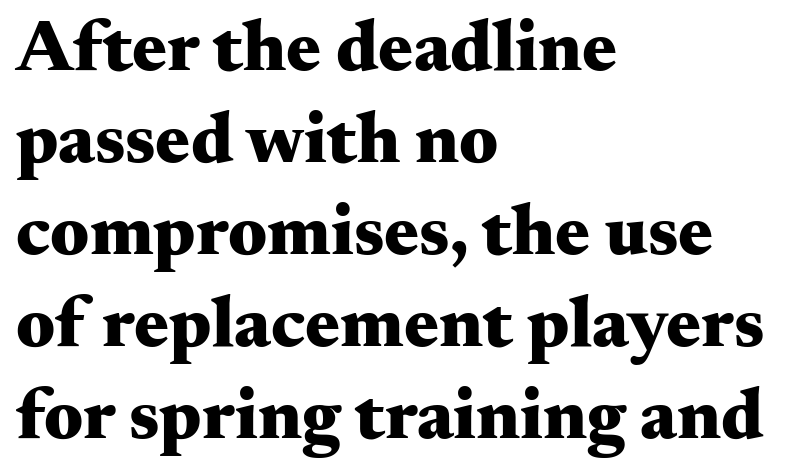
The image shows 73 px heavy, wide serif type, upright; set left-aligned, normal line spacing (1.26x), normal letter spacing, not underlined; medium stroke contrast and a small x-height.
